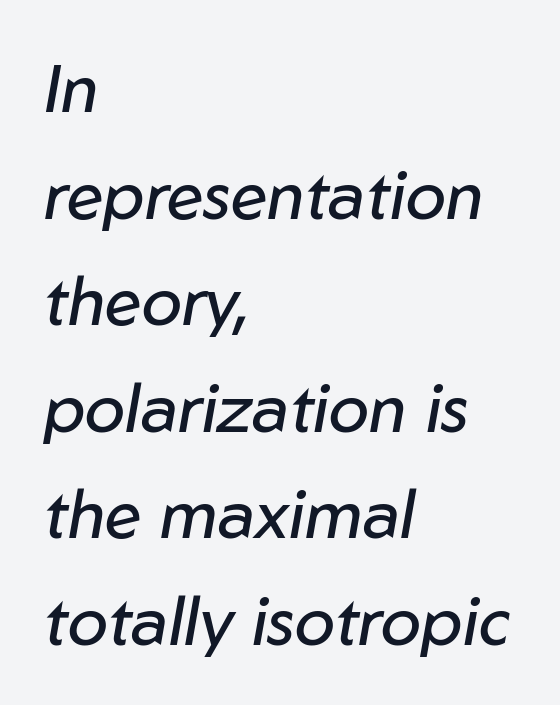
The image shows 67 px regular-weight type, italic (leaning right); set left-aligned, normal line spacing (1.59x), normal letter spacing, not underlined; low stroke contrast and a medium x-height.
